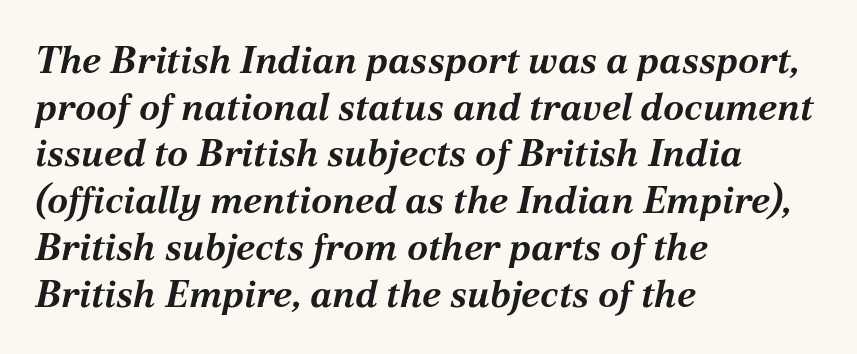
{"italic": "yes", "lean": "right", "slant_degrees": 12, "bold": "yes", "weight": "bold", "width": "normal", "stroke_contrast": "medium", "x_height": "medium", "monospaced": "no", "underline": "no", "align": "left", "line_spacing_ratio": 1.23, "letter_spacing": "normal", "letter_spacing_em": 0.0, "glyph_px": 38}
